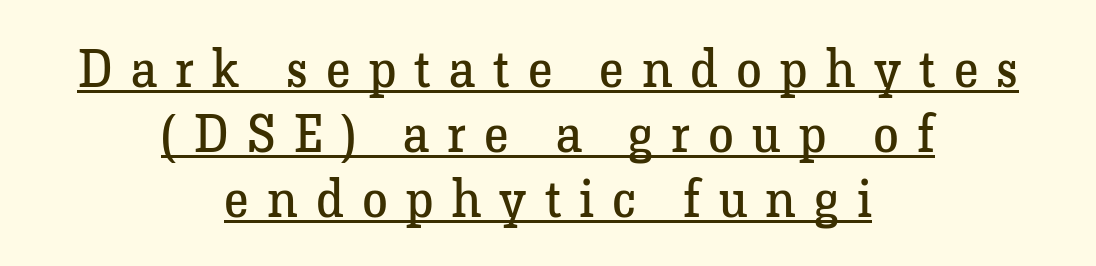
{"serif": "yes", "italic": "no", "bold": "no", "weight": "regular", "width": "normal", "stroke_contrast": "low", "x_height": "medium", "monospaced": "no", "underline": "yes", "align": "center", "line_spacing": "normal", "line_spacing_ratio": 1.25, "letter_spacing": "wide", "letter_spacing_em": 0.35, "glyph_px": 52}
